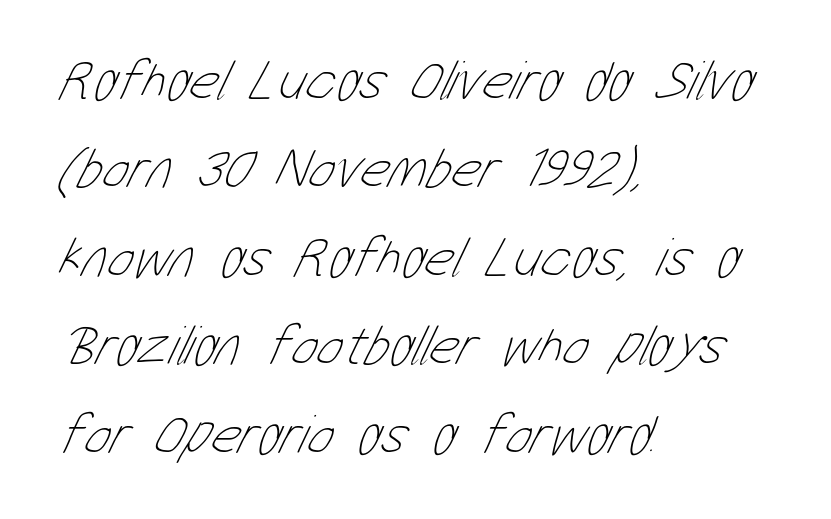
These lines sit exactly where default settings would place them. Is the letter spacing exaggerated? No — it looks like the ordinary default. These lines are rendered in a variable-pitch font. Leftover space on each line is placed entirely after the last word. Weight: not bold — regular or lighter. Words float on clear page, feet unadorned.
